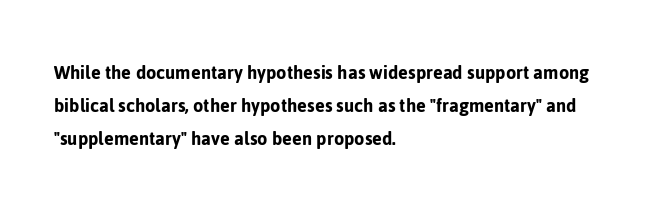
Q: Is the text italic (slanted)? A: No, it is upright.
Q: Is the text underlined? A: No.
Q: How is the paragraph aligned? A: Left-aligned.
Q: Is the spacing between letters normal or unusually wide? A: Normal.
Q: Is the spacing between lines tight, normal or loose? A: Normal.
